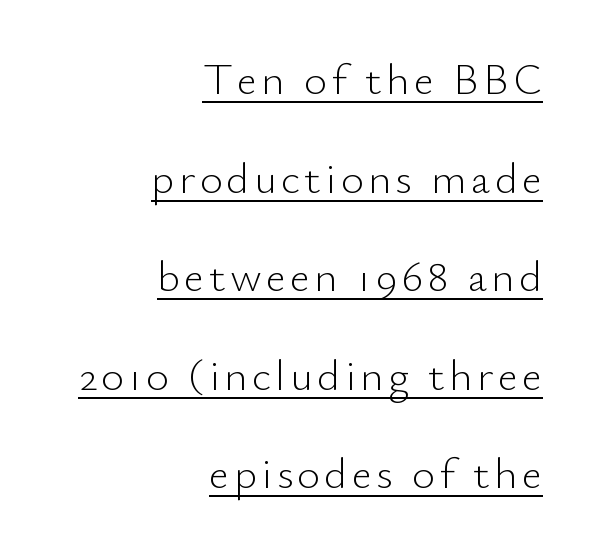
Typeset ragged left — the right edge is the straight one. You can tell it's not italic because the verticals are truly vertical. Does the type have serifs? No, each stem ends abruptly. Looks like regular typesetting: each glyph gets only the width it needs. Widely set lines give the paragraph a tall, airy silhouette.
